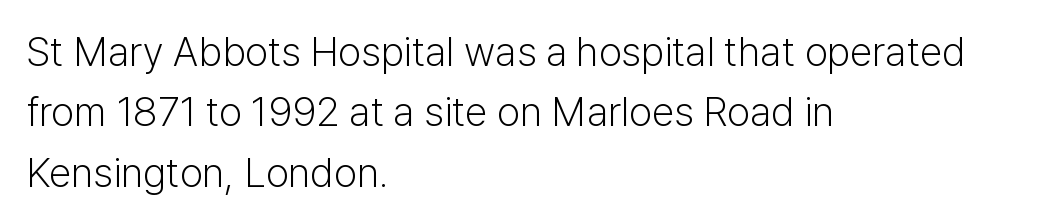
The image shows 41 px light sans-serif type, upright; set left-aligned, normal line spacing (1.47x), normal letter spacing, not underlined; low stroke contrast and a medium x-height.
